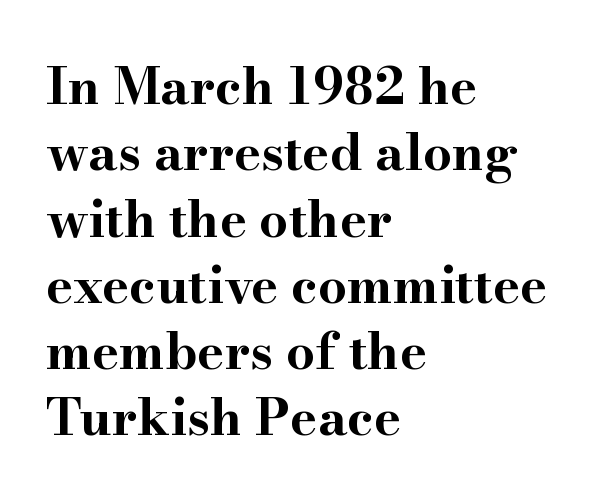
The image shows 51 px bold, wide serif type, upright; set left-aligned, normal line spacing (1.3x), normal letter spacing, not underlined; high stroke contrast and a small x-height.
